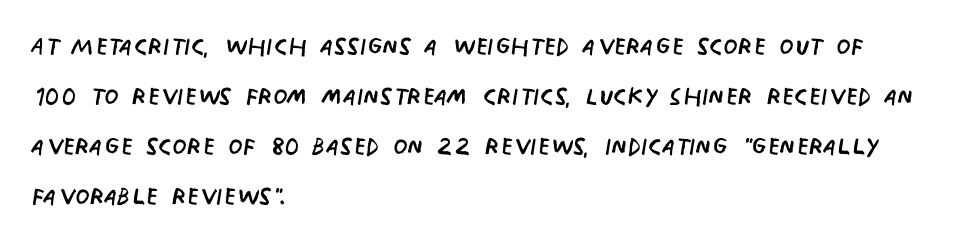
Here the designer chose a conventional face with non-uniform glyph widths. Underlining? Definitely not there. Nothing sits at the stroke ends, so this counts as sans-serif. If you drew a ruler down the left edge, every line would touch it. Here the glyphs are tracked normally, forming tight word shapes.
